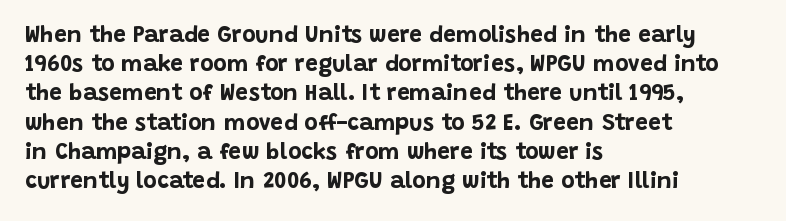
Is the block centered? No — it sits flush against the left margin. Strong, thick strokes mark this as bold type. Plain, unruled lines of type. Nothing unusual about the tracking: characters are spaced as the font intends. When letters stand straight like this, we call the style roman or upright. One glance says typical: line gaps are just what's usual.
